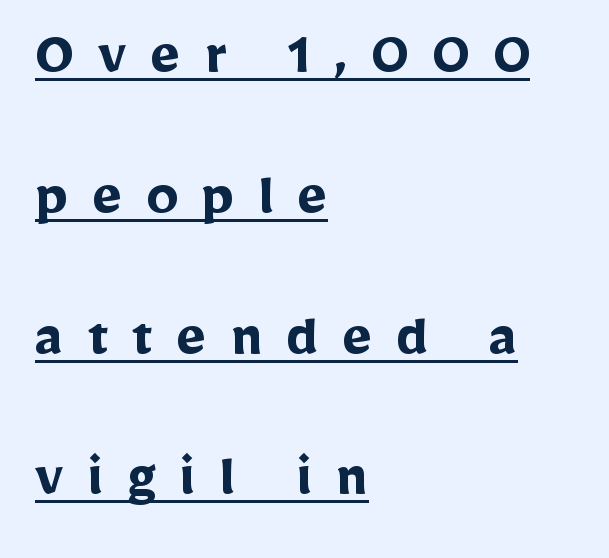
Q: Is the text bold? A: Yes.
Q: Is the text italic (slanted)? A: No, it is upright.
Q: Is the typeface a serif or a sans-serif typeface? A: Sans-serif.
Q: Is the text underlined? A: Yes.
Q: How is the paragraph aligned? A: Left-aligned.
Q: Is the spacing between letters normal or unusually wide? A: Unusually wide.
Q: Is the spacing between lines tight, normal or loose? A: Loose.
Q: Width (condensed, normal, or wide)? A: Normal.
Q: Stroke contrast? A: Low.
Q: x-height? A: Medium.
Q: Monospaced? A: No.
